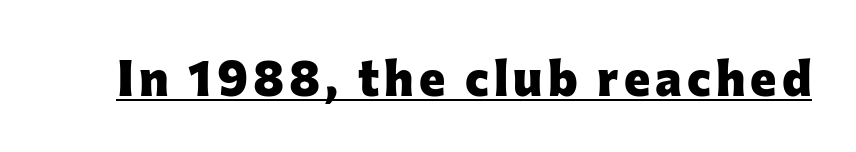
{"serif": "no", "italic": "no", "bold": "yes", "weight": "heavy", "width": "normal", "stroke_contrast": "low", "x_height": "medium", "monospaced": "no", "underline": "yes", "glyph_px": 50}
